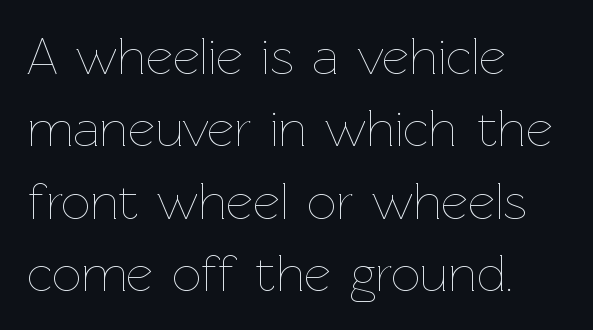
{"italic": "no", "bold": "no", "weight": "thin", "width": "normal", "stroke_contrast": "low", "x_height": "medium", "monospaced": "no", "underline": "no", "align": "left", "line_spacing": "normal", "line_spacing_ratio": 1.39, "letter_spacing": "normal", "letter_spacing_em": 0.0, "glyph_px": 52}
